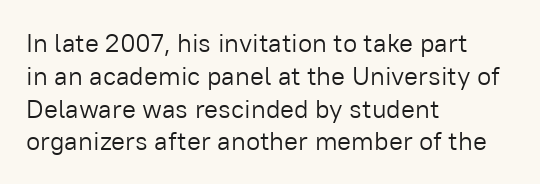
Check the space under the baseline: it is left empty. Posture: upright roman. Is the type heavy? It reads as light-to-regular instead. One-word summary of the alignment: left. The line-height multiplier appears to be the usual default.
